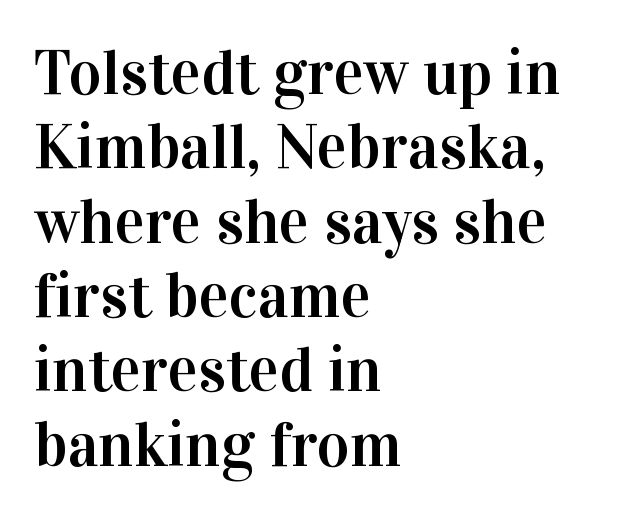
This rendering employs a face with finishing strokes, i.e., a serif. Do the letters lean? They stand straight. These lines are set flush left with a ragged right edge. Default kerning and tracking; the words read as compact shapes.
